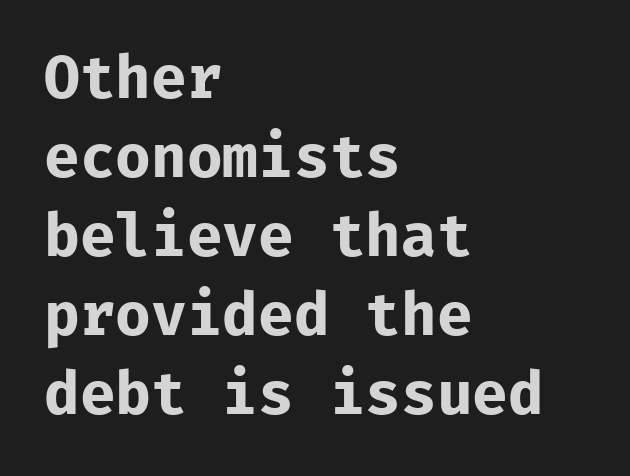
{"serif": "no", "italic": "no", "bold": "yes", "weight": "bold", "width": "normal", "stroke_contrast": "low", "x_height": "medium", "underline": "no", "align": "left", "line_spacing": "normal", "line_spacing_ratio": 1.36, "letter_spacing": "normal", "letter_spacing_em": 0.0, "glyph_px": 58}
